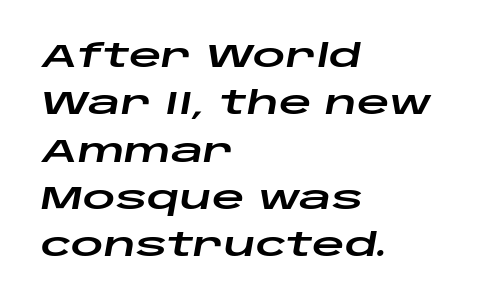
Q: Is the text italic (slanted)? A: Yes, it leans right by about 10 degrees.
Q: Is the text underlined? A: No.
Q: How is the paragraph aligned? A: Left-aligned.
Q: Is the spacing between letters normal or unusually wide? A: Normal.
Q: Is the spacing between lines tight, normal or loose? A: Normal.
Q: Width (condensed, normal, or wide)? A: Wide.
Q: Stroke contrast? A: Low.
Q: x-height? A: Large.
Q: Monospaced? A: No.
